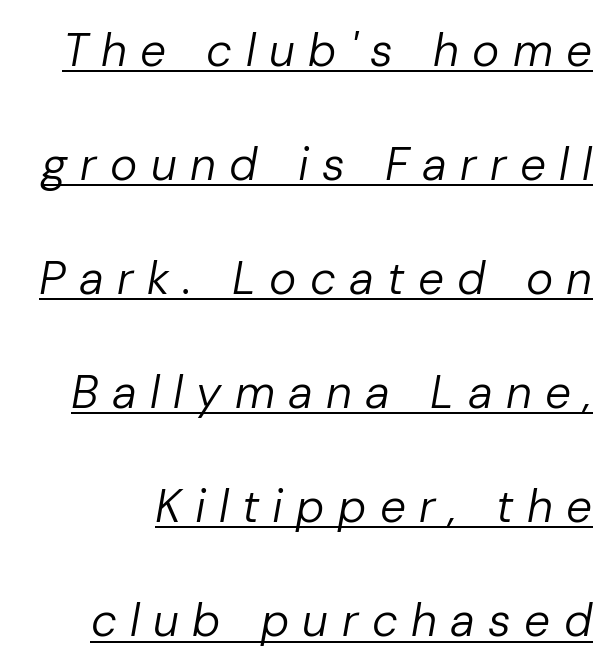
The passage shown is underscored from start to finish. Italic? Definitely — the glyphs are oblique. These lines are rendered in a variable-pitch font. The designer dialed line spacing up above the default. Students, note that the glyphs here are deliberately spaced far apart.
